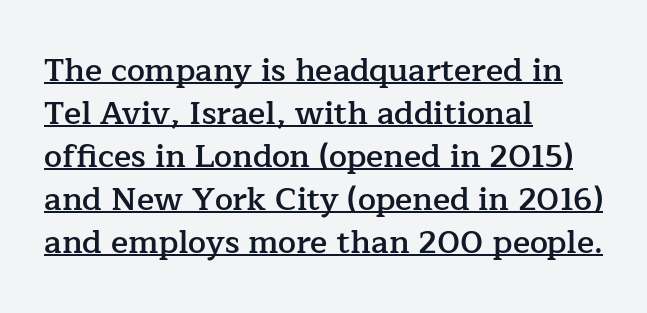
{"serif": "yes", "italic": "no", "bold": "semi", "weight": "semibold", "width": "normal", "stroke_contrast": "low", "x_height": "medium", "monospaced": "no", "underline": "yes", "align": "left", "line_spacing": "normal", "line_spacing_ratio": 1.34, "letter_spacing": "normal", "letter_spacing_em": 0.0, "glyph_px": 32}
